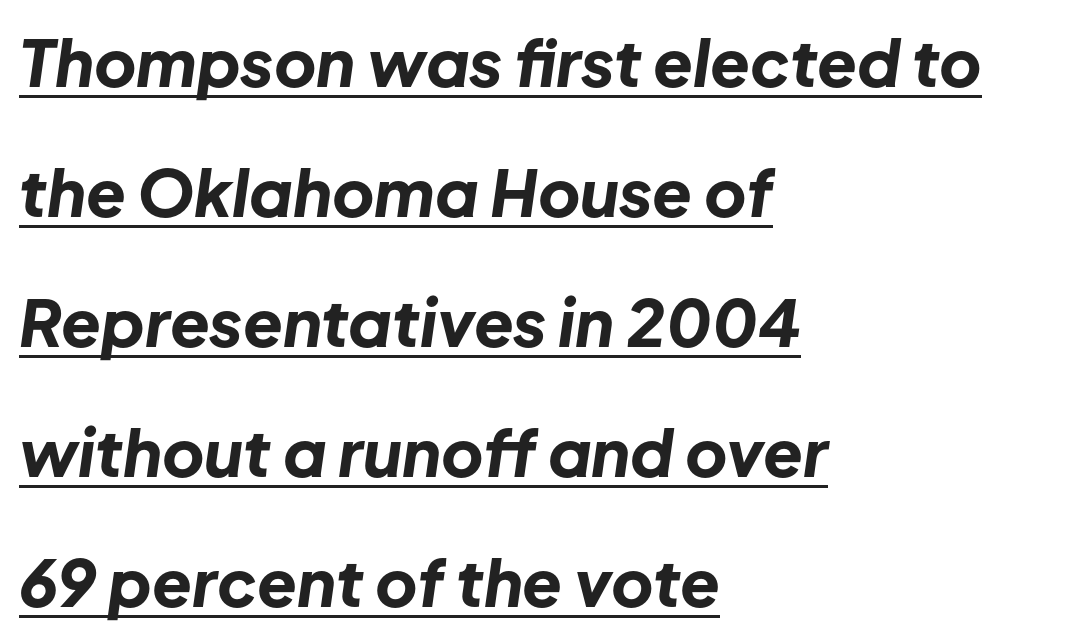
Q: Is the text bold? A: Yes.
Q: Is the text italic (slanted)? A: Yes, it leans right by about 8 degrees.
Q: Is the text underlined? A: Yes.
Q: How is the paragraph aligned? A: Left-aligned.
Q: Is the spacing between letters normal or unusually wide? A: Normal.
Q: Is the spacing between lines tight, normal or loose? A: Loose.
Q: Width (condensed, normal, or wide)? A: Normal.
Q: Stroke contrast? A: Low.
Q: x-height? A: Medium.
Q: Monospaced? A: No.
